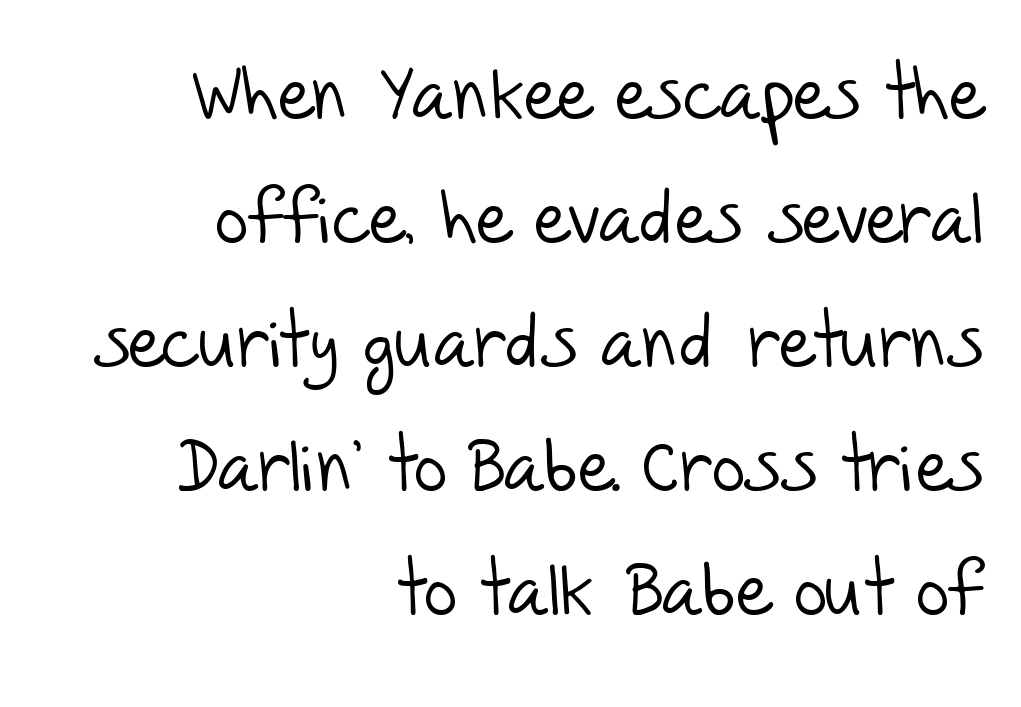
The image shows 73 px light sans-serif type; set right-aligned, normal line spacing (1.7x), normal letter spacing, not underlined; low stroke contrast and a large x-height.
